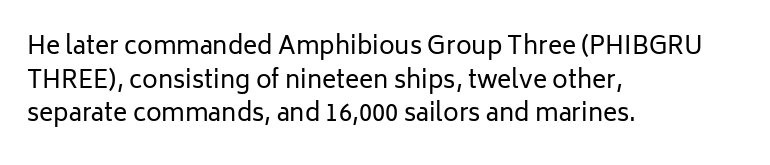
The image shows 24 px text type, upright; set left-aligned, normal line spacing (1.4x), normal letter spacing, not underlined.
